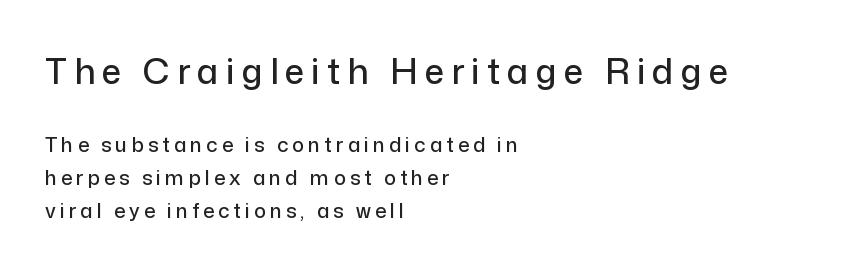
The letters stand upright; this is a roman face. The block sitting higher on the canvas is the one with enlarged characters. Notice how descenders clear the ascenders below comfortably — that's standard leading. The string is rendered with underlining switched off. Honestly, the letter spacing is so wide it's the main thing you notice.
